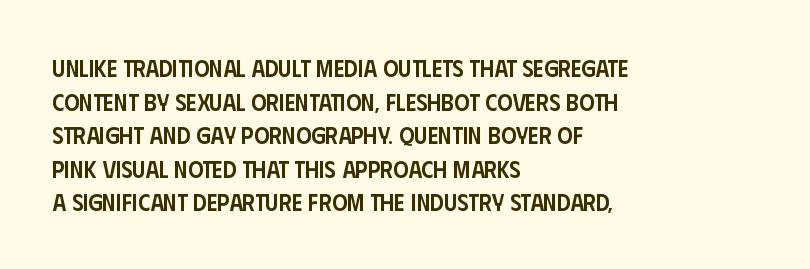
The image shows 24 px text type, upright; set left-aligned, normal line spacing (1.4x), normal letter spacing, not underlined.
